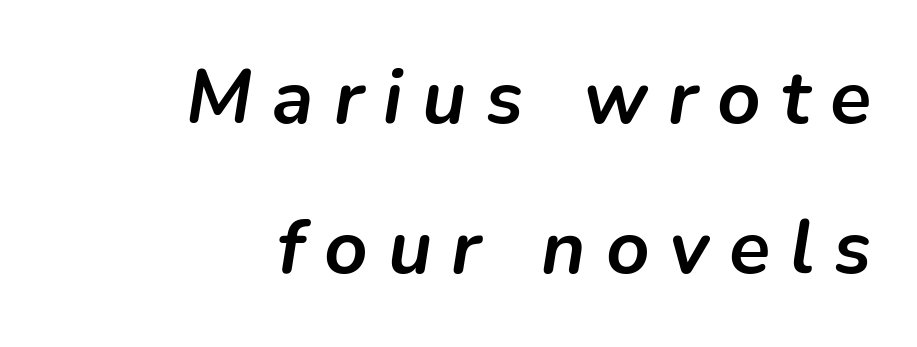
Q: Is the text bold? A: Yes.
Q: Is the text italic (slanted)? A: Yes, it leans right by about 9 degrees.
Q: Is the text underlined? A: No.
Q: How is the paragraph aligned? A: Right-aligned.
Q: Is the spacing between letters normal or unusually wide? A: Unusually wide.
Q: Is the spacing between lines tight, normal or loose? A: Loose.
Q: Width (condensed, normal, or wide)? A: Normal.
Q: Stroke contrast? A: Low.
Q: x-height? A: Medium.
Q: Monospaced? A: No.
